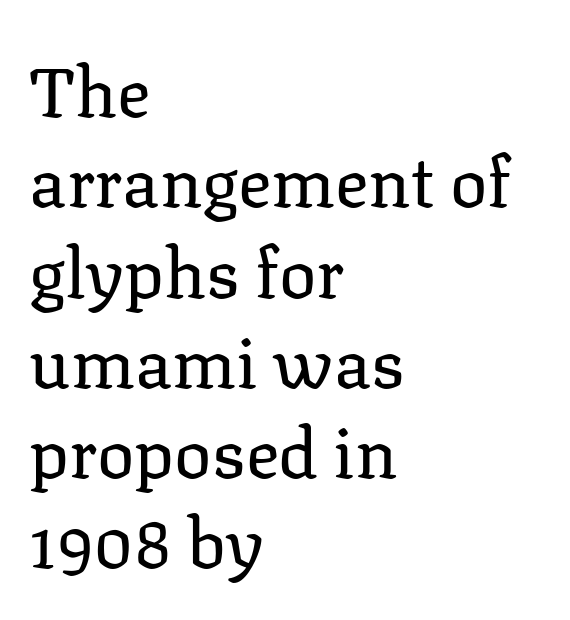
The image shows 70 px regular-weight serif type, upright; set left-aligned, normal line spacing (1.29x), normal letter spacing, not underlined; low stroke contrast and a medium x-height.
